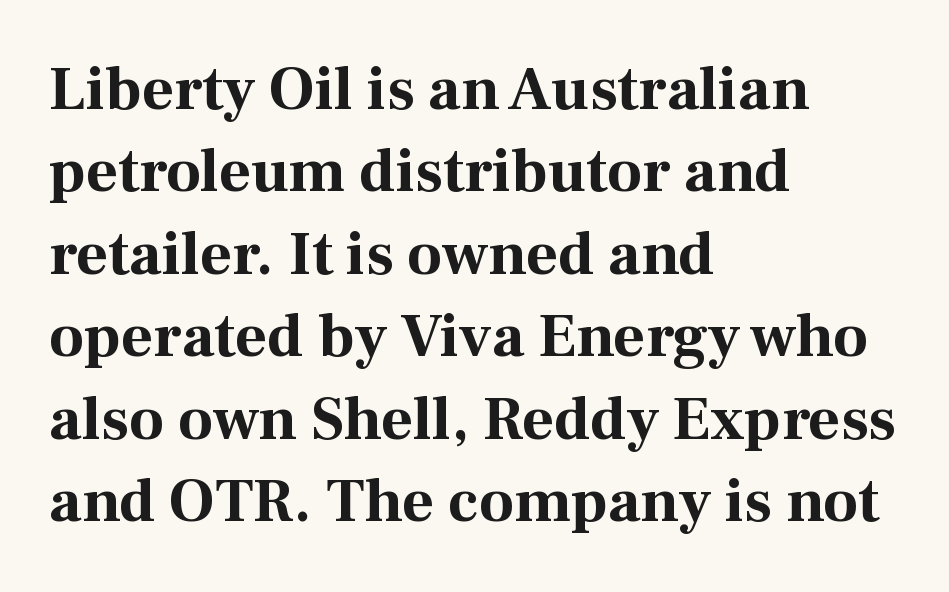
{"serif": "yes", "italic": "no", "bold": "yes", "weight": "bold", "width": "normal", "stroke_contrast": "medium", "x_height": "medium", "monospaced": "no", "underline": "no", "align": "left", "line_spacing": "normal", "line_spacing_ratio": 1.33, "letter_spacing": "normal", "letter_spacing_em": 0.0, "glyph_px": 62}
